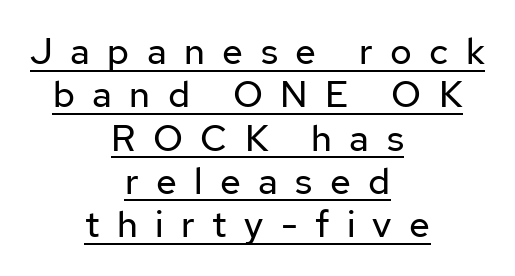
Visually the block forms a symmetrical silhouette, jagged on both flanks. The lettering holds an erect, upright posture throughout. A baseline rule has been typeset under these characters. Note: no serifs on the glyphs. Substantial extra tracking has been applied to these lines.
